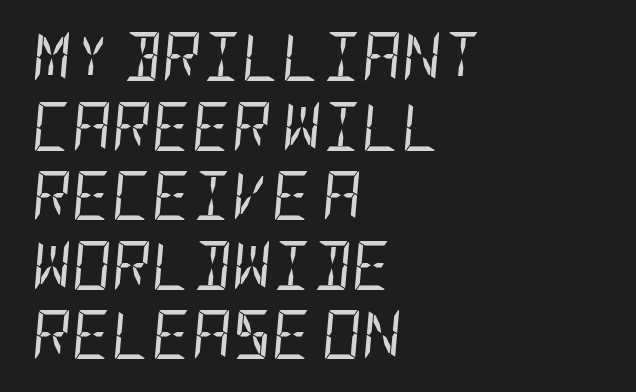
Q: Is the text bold? A: No.
Q: Is the text italic (slanted)? A: Yes, it leans right by about 5 degrees.
Q: Is the text underlined? A: No.
Q: How is the paragraph aligned? A: Left-aligned.
Q: Is the spacing between letters normal or unusually wide? A: Normal.
Q: Is the spacing between lines tight, normal or loose? A: Normal.
Q: Width (condensed, normal, or wide)? A: Condensed.
Q: Stroke contrast? A: Low.
Q: x-height? A: Large.
